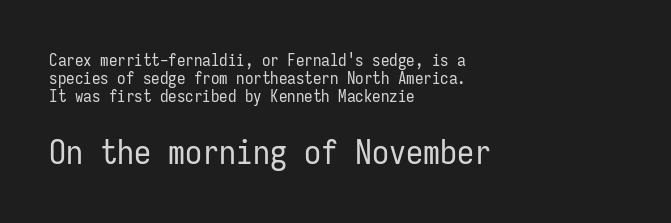
Q: Is the text bold? A: No.
Q: Is the text italic (slanted)? A: No, it is upright.
Q: Is the typeface a serif or a sans-serif typeface? A: Sans-serif.
Q: Is the text underlined? A: No.
Q: How is the paragraph aligned? A: Left-aligned.
Q: Is the spacing between letters normal or unusually wide? A: Normal.
Q: Is the spacing between lines tight, normal or loose? A: Tight.
Q: Which block of text is set in a larger size, the first (top) or the second (bottom)? A: The second (bottom) one.
Q: Width (condensed, normal, or wide)? A: Condensed.
Q: Stroke contrast? A: Low.
Q: x-height? A: Medium.
Q: Monospaced? A: Yes.
